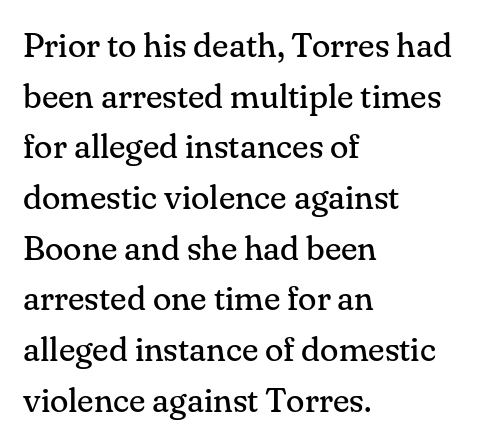
{"serif": "yes", "italic": "no", "bold": "no", "weight": "regular", "width": "normal", "stroke_contrast": "medium", "x_height": "small", "monospaced": "no", "underline": "no", "align": "left", "line_spacing": "normal", "line_spacing_ratio": 1.49, "letter_spacing": "normal", "letter_spacing_em": 0.0, "glyph_px": 34}
